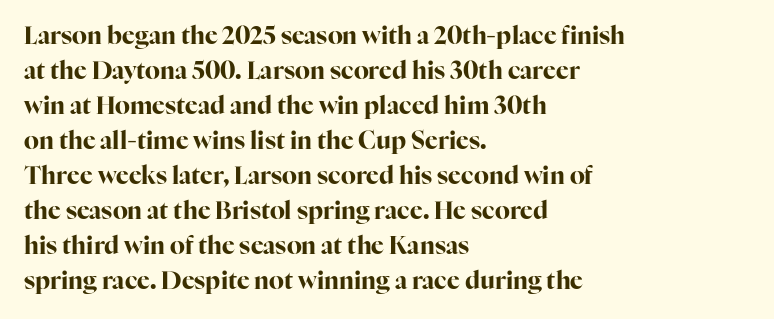
The image shows 24 px bold type, upright; set left-aligned, normal line spacing (1.46x), normal letter spacing, not underlined.
